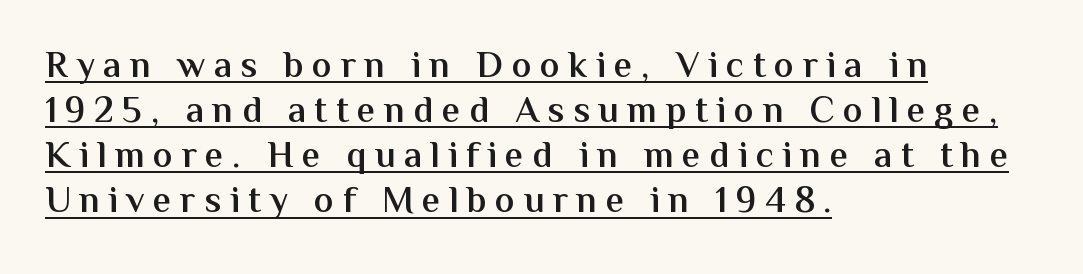
This is the regular roman posture of the typeface. Compared with an ordinary text face, these strokes are moderately heavier — a semibold. These lines stack with their left ends in a neat column. The passage shown is typed in a proportional face where columns would drift. Every word sits above its own underline.
